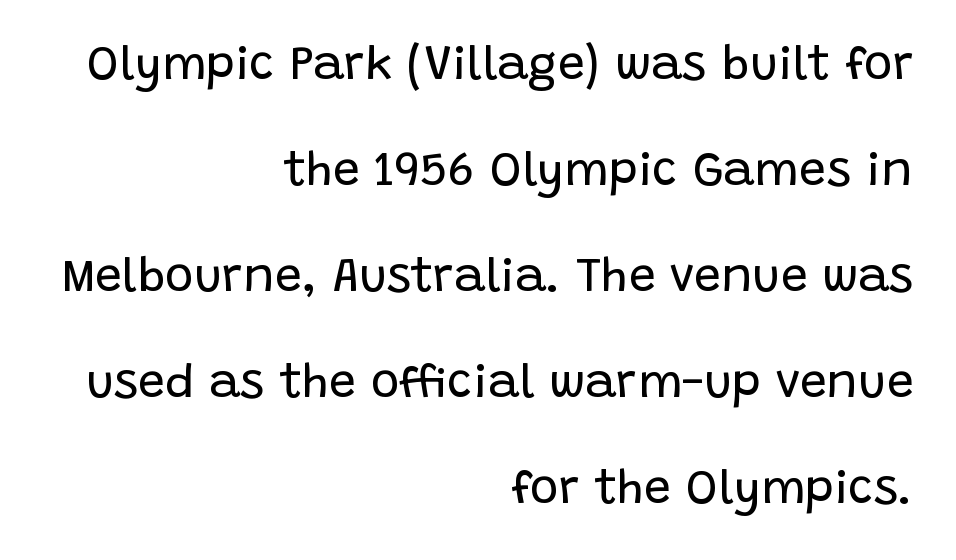
Q: Is the text bold? A: No.
Q: Is the text italic (slanted)? A: No, it is upright.
Q: Is the typeface a serif or a sans-serif typeface? A: Sans-serif.
Q: Is the text underlined? A: No.
Q: How is the paragraph aligned? A: Right-aligned.
Q: Is the spacing between letters normal or unusually wide? A: Normal.
Q: Is the spacing between lines tight, normal or loose? A: Loose.
Q: Width (condensed, normal, or wide)? A: Normal.
Q: Stroke contrast? A: Low.
Q: x-height? A: Large.
Q: Monospaced? A: No.
